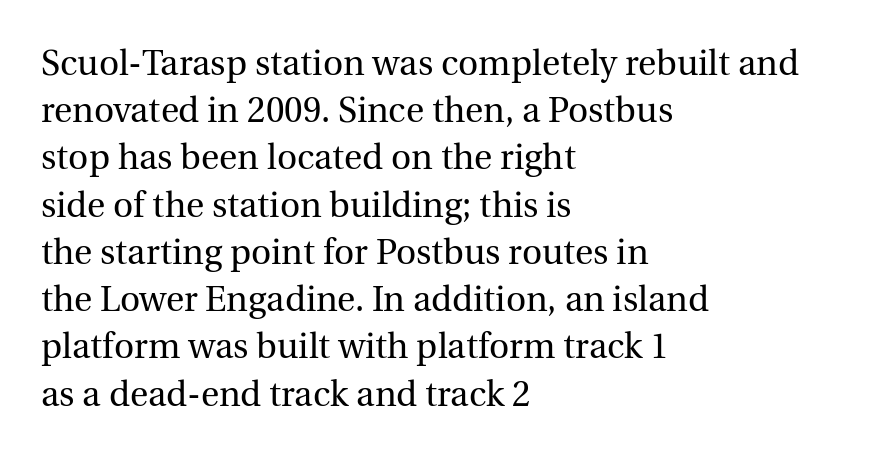
{"serif": "yes", "italic": "no", "bold": "no", "weight": "regular", "width": "normal", "x_height": "medium", "monospaced": "no", "underline": "no", "align": "left", "line_spacing": "normal", "line_spacing_ratio": 1.35, "letter_spacing": "normal", "letter_spacing_em": 0.0, "glyph_px": 35}
